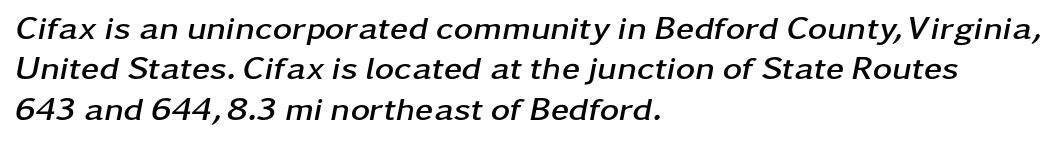
{"italic": "yes", "lean": "right", "slant_degrees": 11, "bold": "yes", "weight": "semibold", "width": "wide", "stroke_contrast": "low", "x_height": "medium", "monospaced": "no", "underline": "no", "align": "left", "line_spacing_ratio": 1.22, "letter_spacing": "normal", "letter_spacing_em": 0.0, "glyph_px": 33}
